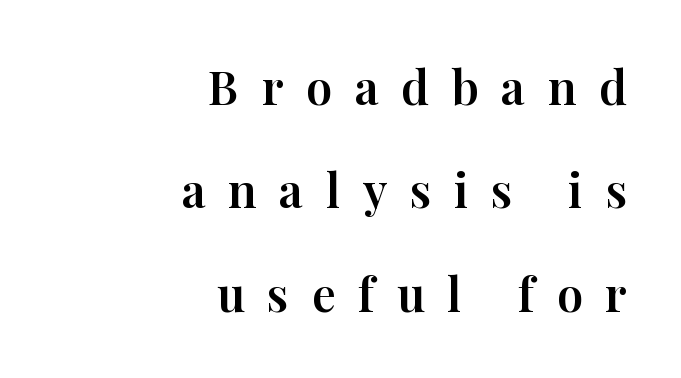
The image shows 47 px serif type, upright; set right-aligned, loose line spacing (2.2x), unusually wide letter spacing (+0.48 em), not underlined; high stroke contrast and a medium x-height.
